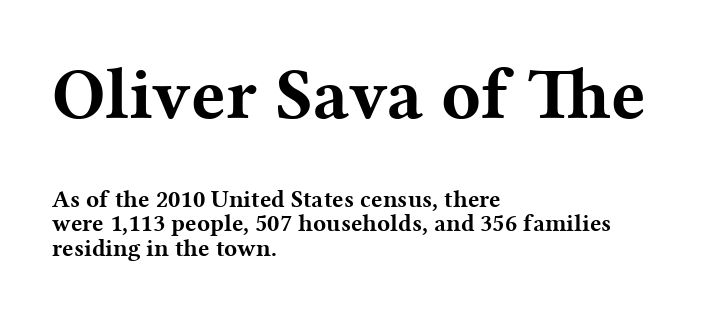
Q: Is the text bold? A: Yes.
Q: Is the text italic (slanted)? A: No, it is upright.
Q: Is the typeface a serif or a sans-serif typeface? A: Serif.
Q: Is the text underlined? A: No.
Q: How is the paragraph aligned? A: Left-aligned.
Q: Is the spacing between letters normal or unusually wide? A: Normal.
Q: Is the spacing between lines tight, normal or loose? A: Tight.
Q: Which block of text is set in a larger size, the first (top) or the second (bottom)? A: The first (top) one.
Q: Width (condensed, normal, or wide)? A: Wide.
Q: Stroke contrast? A: Medium.
Q: x-height? A: Medium.
Q: Monospaced? A: No.
